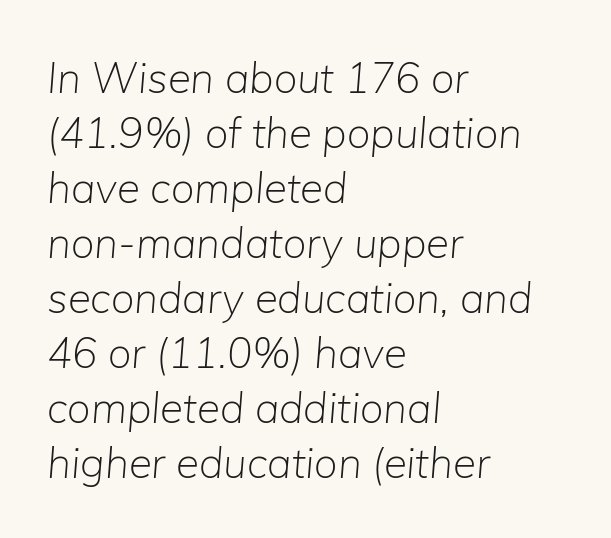
Q: Is the text bold? A: No.
Q: Is the text italic (slanted)? A: Yes, it leans right by about 5 degrees.
Q: Is the text underlined? A: No.
Q: How is the paragraph aligned? A: Left-aligned.
Q: Is the spacing between letters normal or unusually wide? A: Normal.
Q: Is the spacing between lines tight, normal or loose? A: Normal.
Q: Width (condensed, normal, or wide)? A: Normal.
Q: Stroke contrast? A: Low.
Q: x-height? A: Medium.
Q: Monospaced? A: No.
